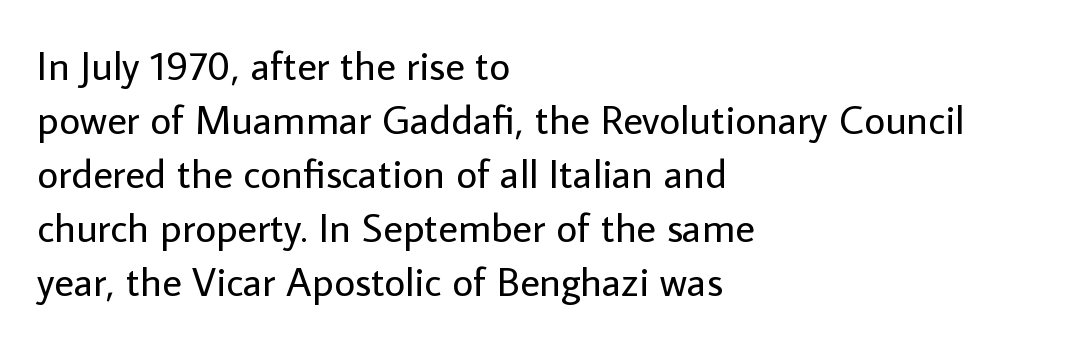
The image shows 41 px regular-weight sans-serif type, upright; set left-aligned, normal line spacing (1.32x), normal letter spacing, not underlined; low stroke contrast and a medium x-height.
